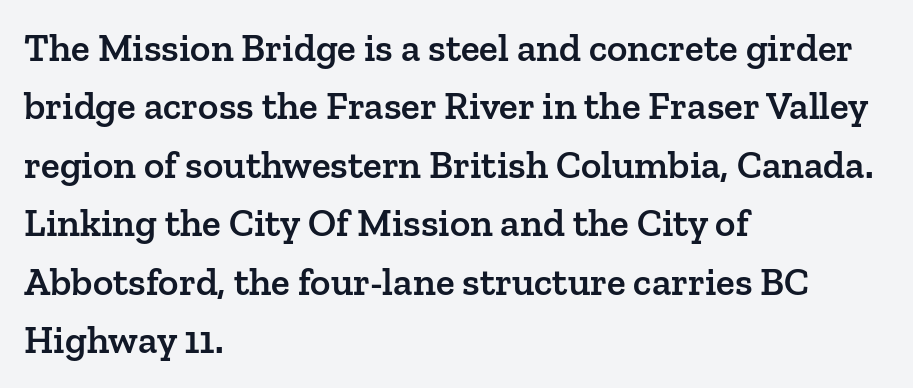
{"serif": "yes", "italic": "no", "bold": "semi", "weight": "semibold", "width": "normal", "stroke_contrast": "low", "x_height": "medium", "monospaced": "no", "underline": "no", "align": "left", "line_spacing": "normal", "line_spacing_ratio": 1.5, "letter_spacing": "normal", "letter_spacing_em": 0.0, "glyph_px": 39}
